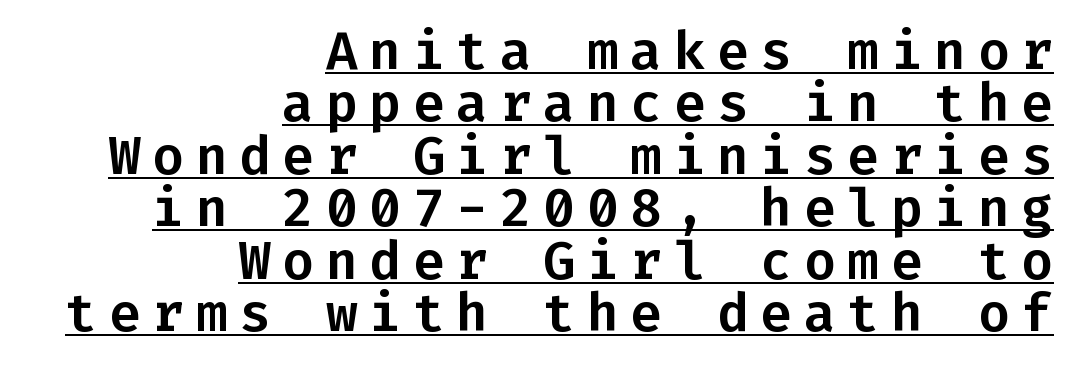
{"serif": "no", "italic": "no", "width": "normal", "stroke_contrast": "low", "x_height": "medium", "monospaced": "yes", "underline": "yes", "align": "right", "line_spacing": "tight", "line_spacing_ratio": 0.99, "letter_spacing": "wide", "letter_spacing_em": 0.22, "glyph_px": 53}
